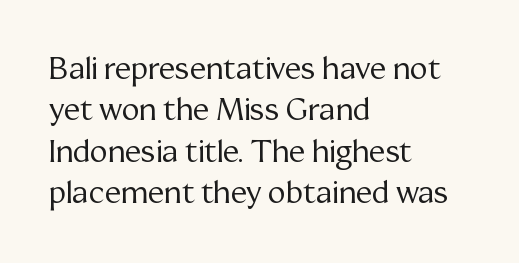
{"serif": "yes", "italic": "no", "bold": "no", "weight": "regular", "width": "normal", "stroke_contrast": "medium", "x_height": "medium", "monospaced": "no", "underline": "no", "align": "left", "line_spacing": "normal", "line_spacing_ratio": 1.38, "letter_spacing": "normal", "letter_spacing_em": 0.0, "glyph_px": 30}
